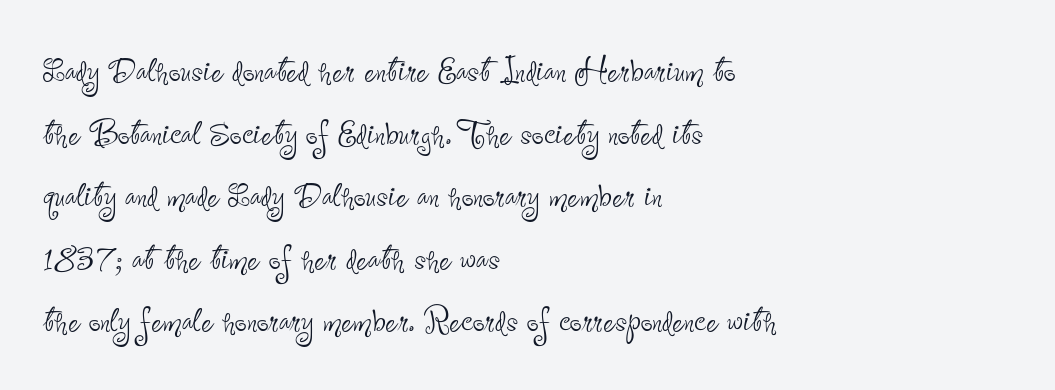
Nobody drew a line under any word here. Normally led — the rows are evenly, conventionally spaced. What stands out about the letter spacing? Nothing — it is the standard amount. Where is the straight margin? On the left.
